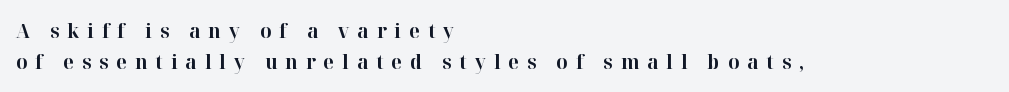
{"italic": "no", "bold": "yes", "underline": "no", "align": "left", "line_spacing": "normal", "line_spacing_ratio": 1.57, "letter_spacing": "wide", "letter_spacing_em": 0.4, "glyph_px": 20}
